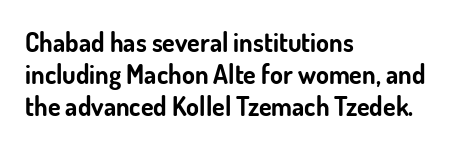
{"italic": "no", "bold": "yes", "underline": "no", "align": "left", "line_spacing_ratio": 1.24, "letter_spacing": "normal", "letter_spacing_em": 0.0, "glyph_px": 26}
